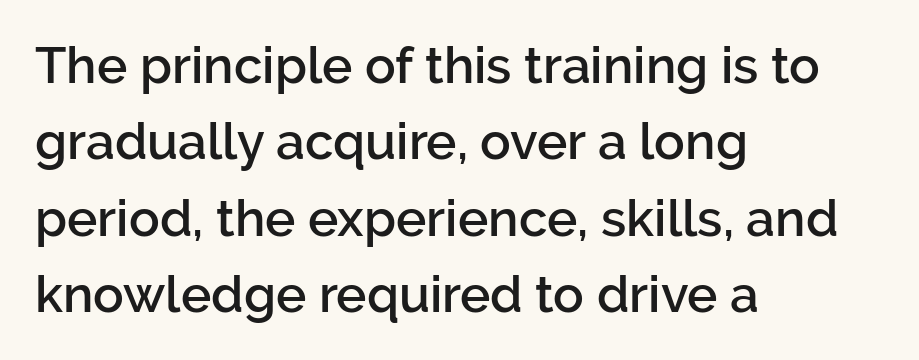
{"serif": "no", "italic": "no", "bold": "semi", "weight": "semibold", "width": "normal", "stroke_contrast": "low", "x_height": "medium", "monospaced": "no", "underline": "no", "align": "left", "line_spacing": "normal", "line_spacing_ratio": 1.5, "letter_spacing": "normal", "letter_spacing_em": 0.0, "glyph_px": 51}
